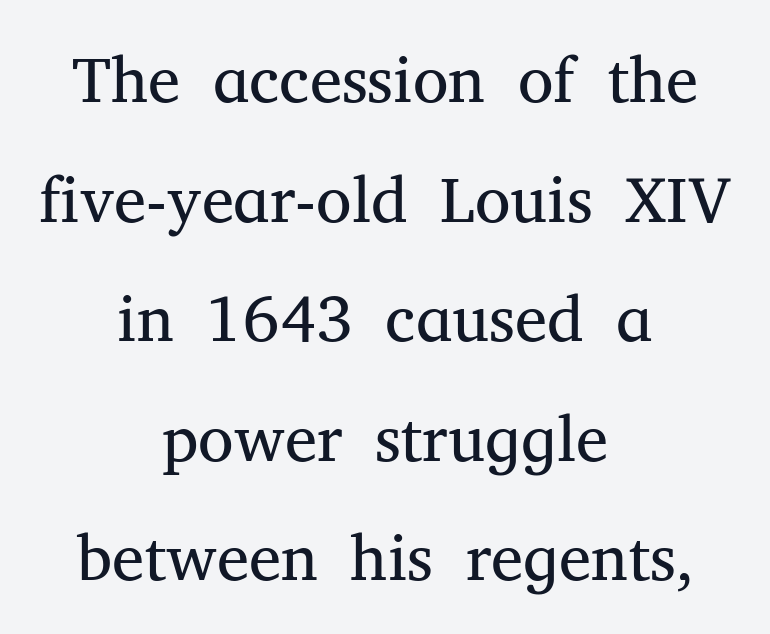
Just letters on the line, the space beneath them empty. Think of a printed novel: that variable character pitch is what you see here. Does extra space separate the letters? No, they use regular spacing. This sample uses a serif face. No chunkiness to these letters — they're not bold. These lines were composed using upright roman letters.
